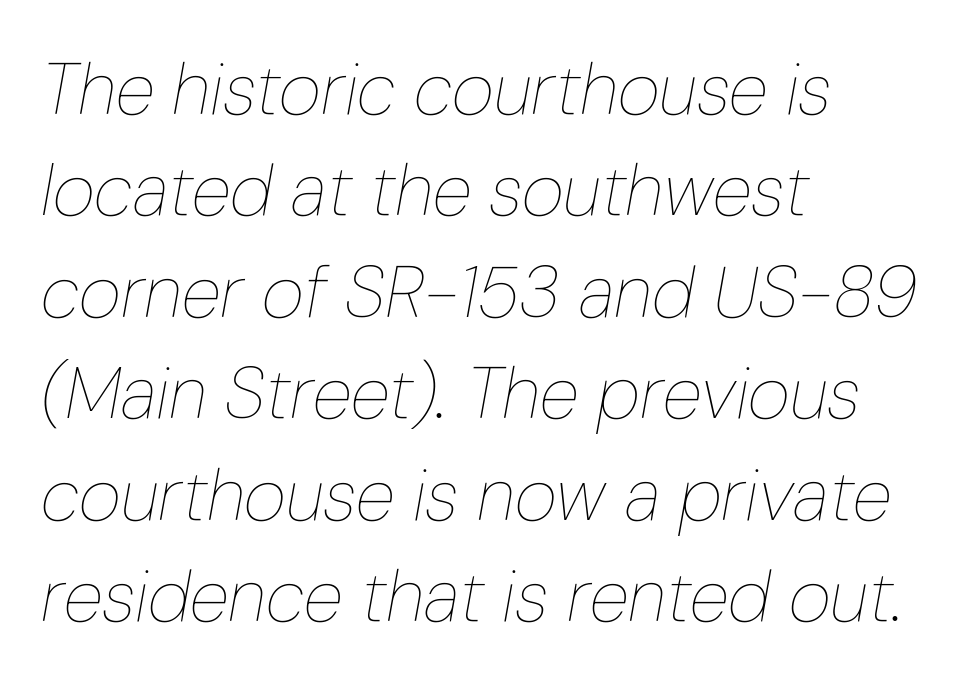
Q: Is the text bold? A: No.
Q: Is the text italic (slanted)? A: Yes, it leans right by about 10 degrees.
Q: Is the text underlined? A: No.
Q: How is the paragraph aligned? A: Left-aligned.
Q: Is the spacing between letters normal or unusually wide? A: Normal.
Q: Is the spacing between lines tight, normal or loose? A: Normal.
Q: Width (condensed, normal, or wide)? A: Condensed.
Q: Stroke contrast? A: Low.
Q: x-height? A: Medium.
Q: Monospaced? A: No.
